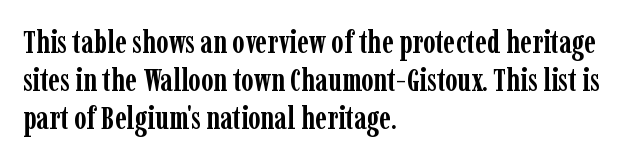
{"serif": "yes", "italic": "no", "bold": "yes", "weight": "semibold", "width": "condensed", "stroke_contrast": "low", "x_height": "medium", "monospaced": "no", "underline": "no", "align": "left", "line_spacing_ratio": 1.23, "letter_spacing": "normal", "letter_spacing_em": 0.0, "glyph_px": 31}
